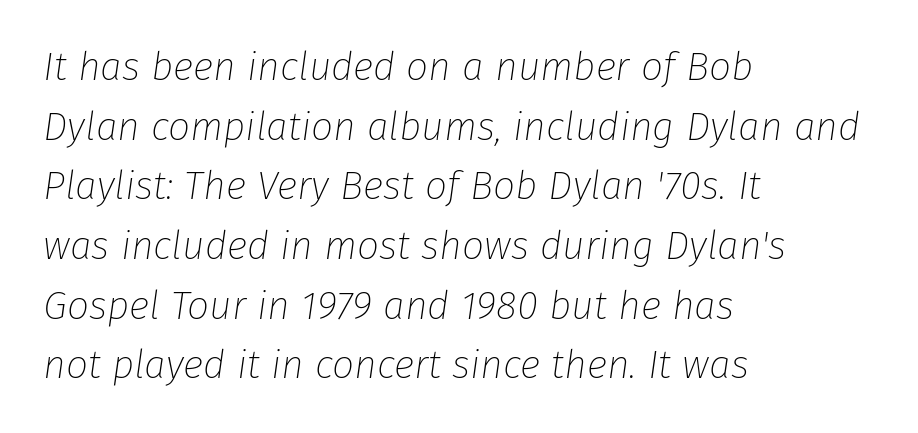
The image shows 39 px thin type, italic (leaning right); set left-aligned, normal line spacing (1.53x), normal letter spacing, not underlined; low stroke contrast and a medium x-height.
